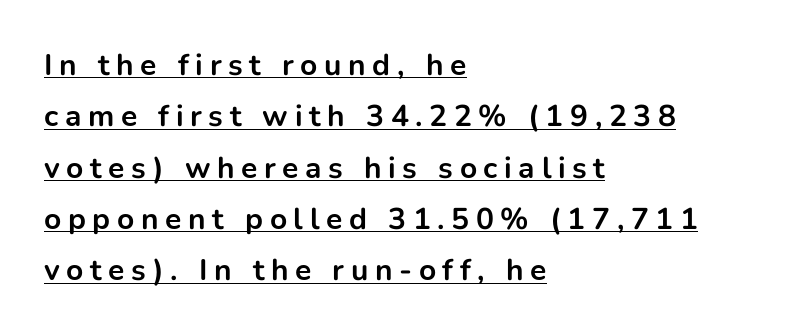
The image shows 30 px bold sans-serif type, upright; set left-aligned, line spacing 1.71x, unusually wide letter spacing (+0.22 em), underlined; low stroke contrast and a medium x-height.
